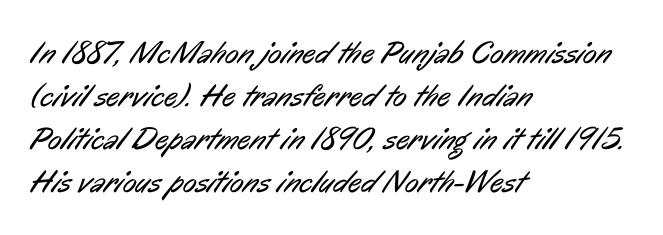
A typesetter would call this leading conventional body-copy spacing. Between one letter and the next there's only the usual sliver of space. Horizontal alignment here is leftward, the default for most running prose. Font category for this specimen: sans-serif. Stems and bowls with no extra thickness — not bold.
